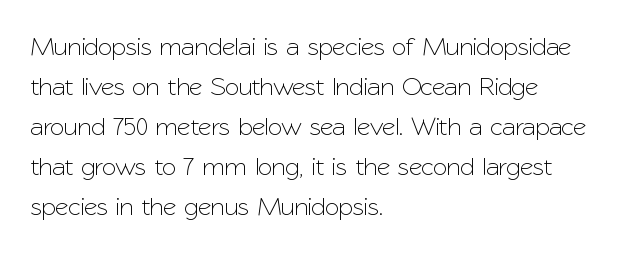
The image shows 26 px text type, upright; set left-aligned, normal line spacing (1.54x), normal letter spacing, not underlined.
